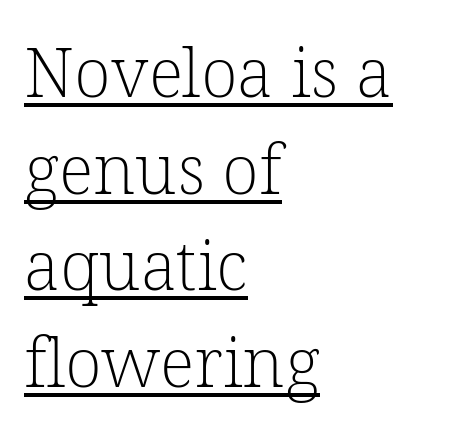
{"serif": "yes", "bold": "no", "weight": "light", "width": "normal", "stroke_contrast": "low", "x_height": "medium", "monospaced": "no", "underline": "yes", "align": "left", "line_spacing": "normal", "line_spacing_ratio": 1.42, "letter_spacing": "normal", "letter_spacing_em": 0.0, "glyph_px": 68}
